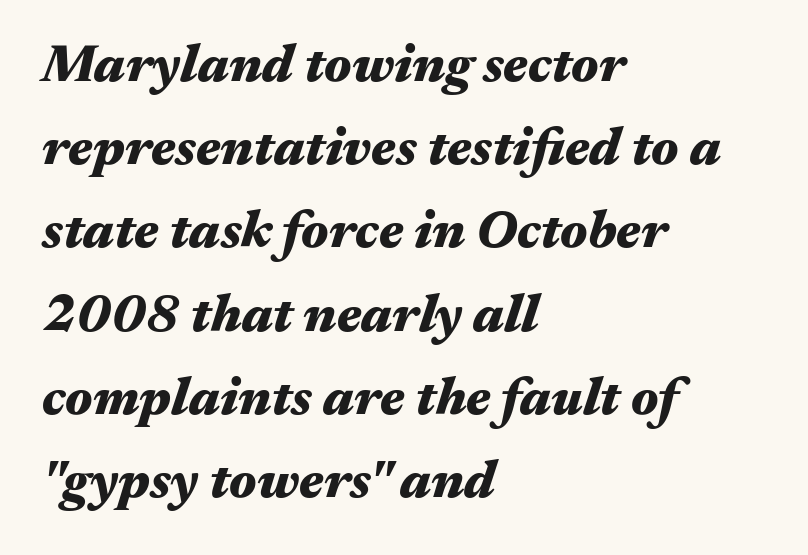
Q: Is the text bold? A: Yes.
Q: Is the text italic (slanted)? A: Yes, it leans right by about 17 degrees.
Q: Is the text underlined? A: No.
Q: How is the paragraph aligned? A: Left-aligned.
Q: Is the spacing between letters normal or unusually wide? A: Normal.
Q: Is the spacing between lines tight, normal or loose? A: Normal.
Q: Width (condensed, normal, or wide)? A: Wide.
Q: Stroke contrast? A: Medium.
Q: x-height? A: Medium.
Q: Monospaced? A: No.
